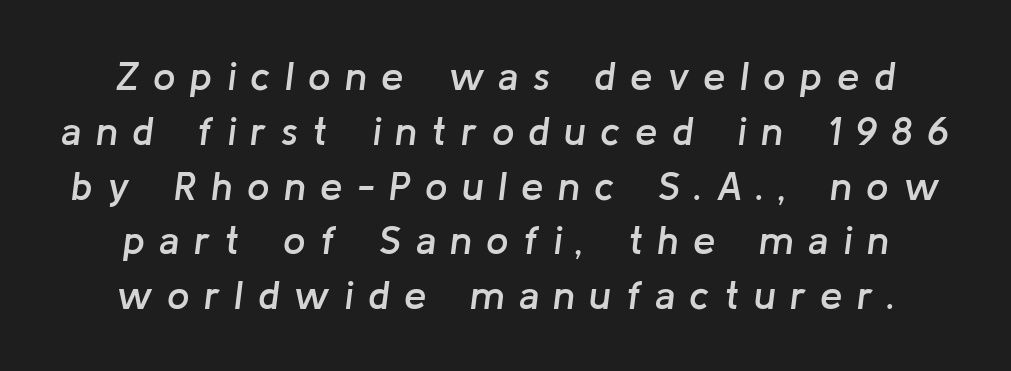
The image shows 40 px semibold type, italic (leaning right); set normal line spacing (1.37x), unusually wide letter spacing (+0.36 em), not underlined; low stroke contrast and a medium x-height.
